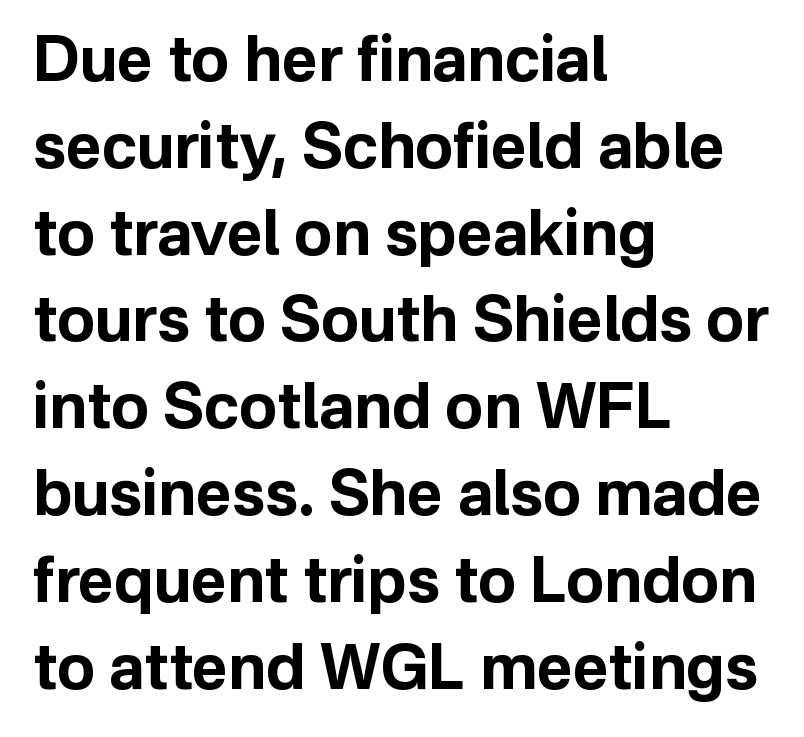
{"serif": "no", "italic": "no", "bold": "yes", "weight": "bold", "width": "normal", "stroke_contrast": "low", "x_height": "medium", "monospaced": "no", "underline": "no", "align": "left", "line_spacing": "normal", "line_spacing_ratio": 1.4, "letter_spacing": "normal", "letter_spacing_em": 0.0, "glyph_px": 62}
